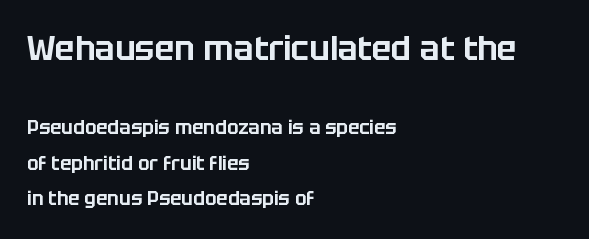
Q: Is the text italic (slanted)? A: No, it is upright.
Q: Is the typeface a serif or a sans-serif typeface? A: Sans-serif.
Q: Is the text underlined? A: No.
Q: How is the paragraph aligned? A: Left-aligned.
Q: Is the spacing between letters normal or unusually wide? A: Normal.
Q: Which block of text is set in a larger size, the first (top) or the second (bottom)? A: The first (top) one.
Q: Width (condensed, normal, or wide)? A: Normal.
Q: Stroke contrast? A: Low.
Q: x-height? A: Large.
Q: Monospaced? A: No.
